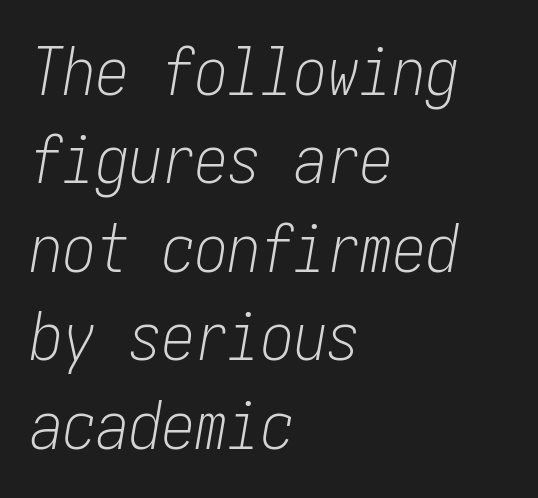
The image shows 66 px light, condensed type, italic (leaning right); set left-aligned, normal line spacing (1.34x), normal letter spacing, not underlined; low stroke contrast and a medium x-height.
